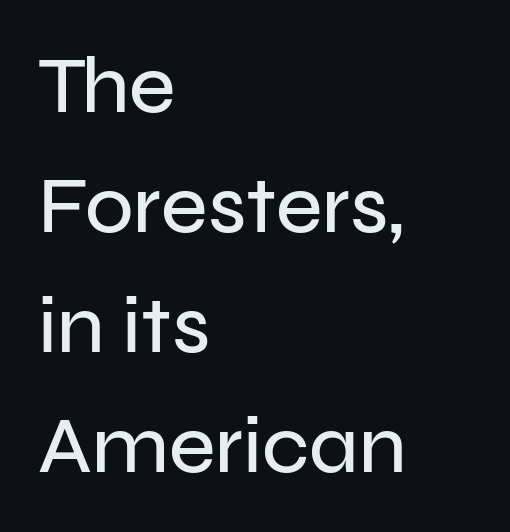
To sum up the face: it is a sans, with no serifs. Plain, unruled lines of type. The rows are spaced the way most documents space them. The letters stand straight up with perfectly vertical stems. A student would call this left alignment; a typographer would say flush left, rag right. Here the glyphs are tracked normally, forming tight word shapes.
